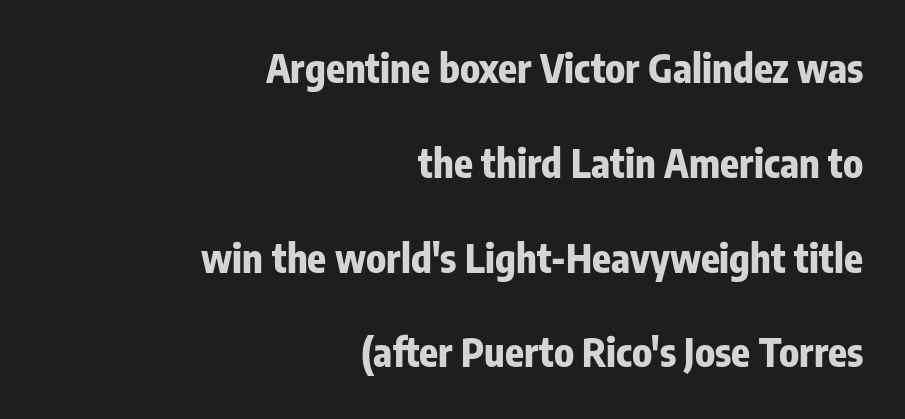
{"serif": "no", "italic": "no", "bold": "yes", "weight": "bold", "width": "condensed", "stroke_contrast": "low", "x_height": "medium", "monospaced": "no", "underline": "no", "align": "right", "line_spacing": "loose", "line_spacing_ratio": 2.43, "letter_spacing": "normal", "letter_spacing_em": 0.0, "glyph_px": 39}
